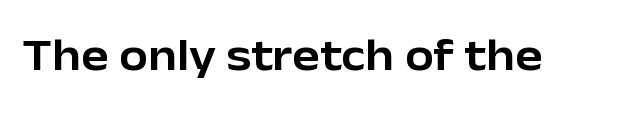
Nope, not italic — everything's standing straight. There is no visible air inserted between adjacent glyphs. A typesetter would label this face a sans. This rendering features lettering with no underline.
